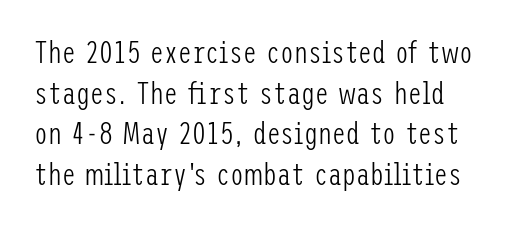
Q: Is the text bold? A: No.
Q: Is the text italic (slanted)? A: No, it is upright.
Q: Is the typeface a serif or a sans-serif typeface? A: Sans-serif.
Q: Is the text underlined? A: No.
Q: Is the spacing between letters normal or unusually wide? A: Normal.
Q: Is the spacing between lines tight, normal or loose? A: Normal.
Q: Width (condensed, normal, or wide)? A: Condensed.
Q: Stroke contrast? A: Low.
Q: x-height? A: Medium.
